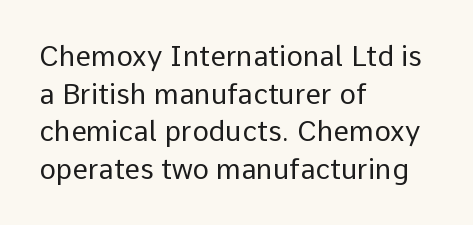
A typesetter would call this zero additional tracking. This rendering uses left alignment, leaving the right contour irregular. Proportional: the letters do not fall into vertical columns. Stems here are at most as thick as an everyday book face.
